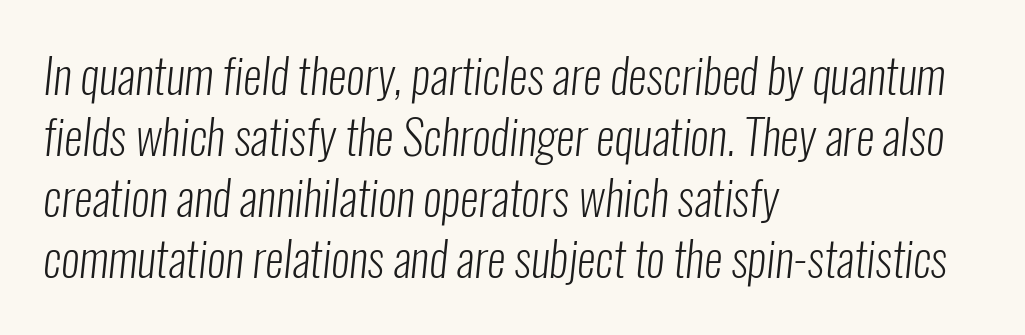
{"serif": "no", "bold": "no", "weight": "light", "width": "condensed", "stroke_contrast": "low", "x_height": "medium", "monospaced": "no", "underline": "no", "align": "left", "line_spacing": "normal", "line_spacing_ratio": 1.3, "letter_spacing": "normal", "letter_spacing_em": 0.0, "glyph_px": 47}
